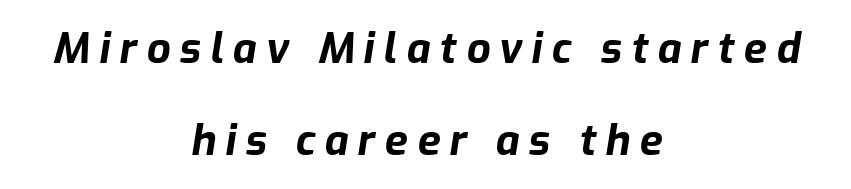
Q: Is the text bold? A: Yes.
Q: Is the text italic (slanted)? A: Yes, it leans right by about 9 degrees.
Q: Is the text underlined? A: No.
Q: How is the paragraph aligned? A: Centered.
Q: Is the spacing between letters normal or unusually wide? A: Unusually wide.
Q: Is the spacing between lines tight, normal or loose? A: Loose.
Q: Width (condensed, normal, or wide)? A: Normal.
Q: Stroke contrast? A: Low.
Q: x-height? A: Medium.
Q: Monospaced? A: No.
